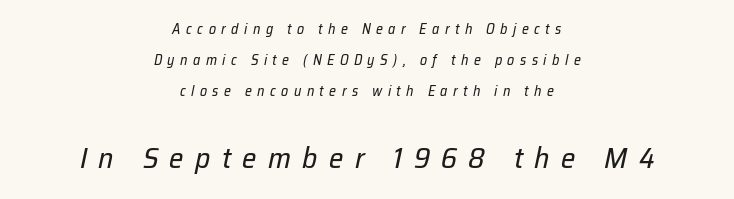
{"italic": "yes", "lean": "right", "slant_degrees": 12, "bold": "no", "weight": "regular", "width": "normal", "stroke_contrast": "low", "x_height": "medium", "monospaced": "no", "underline": "no", "align": "center", "line_spacing": "loose", "line_spacing_ratio": 2.23, "letter_spacing": "wide", "letter_spacing_em": 0.39, "larger_block": "second", "size_ratio": 2.07, "glyph_px": 29}
